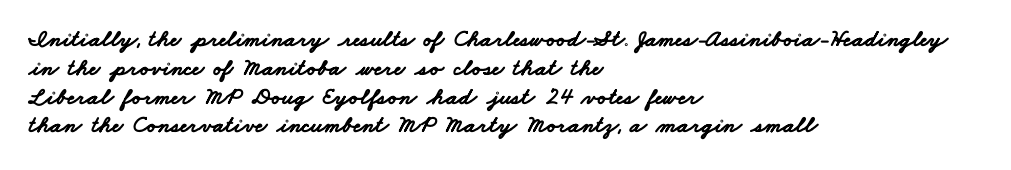
Does extra space separate the letters? No, they use regular spacing. The baseline area is clear. Set as a true bold cut, around the 700 mark. These lines stack with their left ends in a neat column.
